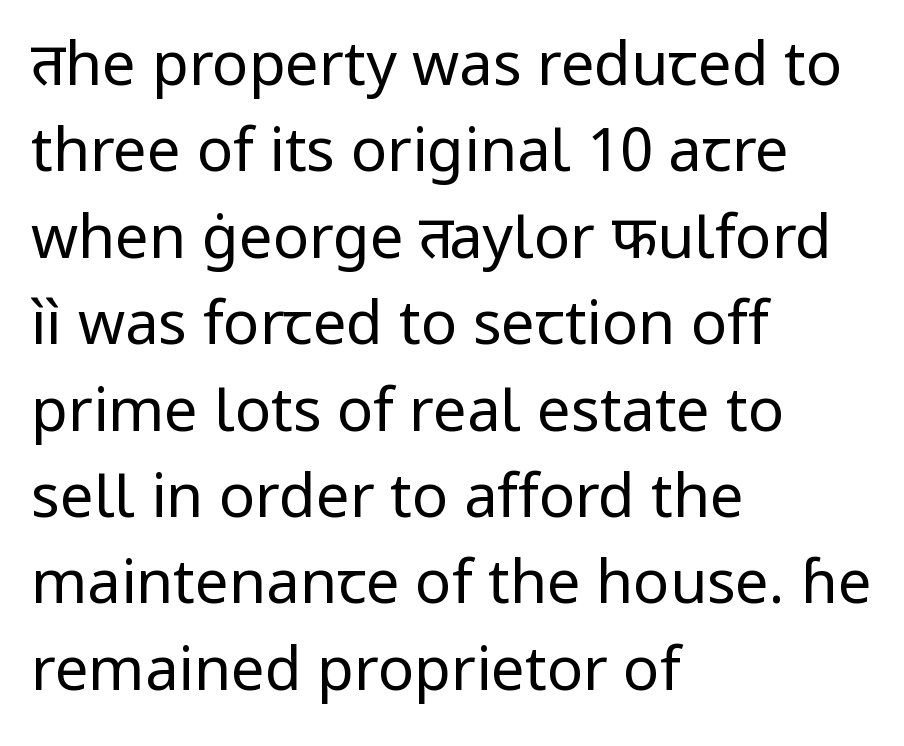
The image shows 60 px regular-weight sans-serif type, upright; set left-aligned, normal line spacing (1.44x), normal letter spacing, not underlined; low stroke contrast and a medium x-height.
